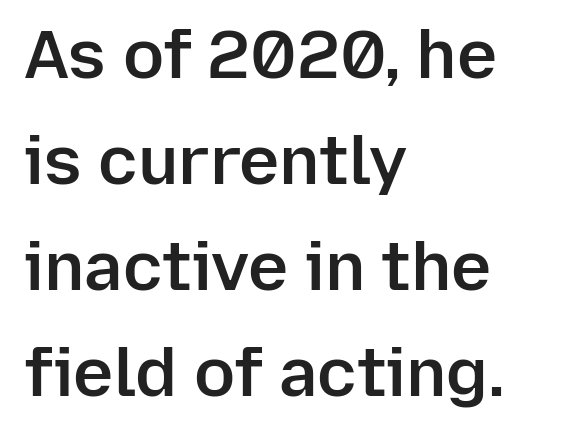
Q: Is the text bold? A: Semi-bold.
Q: Is the text italic (slanted)? A: No, it is upright.
Q: Is the typeface a serif or a sans-serif typeface? A: Sans-serif.
Q: Is the text underlined? A: No.
Q: How is the paragraph aligned? A: Left-aligned.
Q: Is the spacing between letters normal or unusually wide? A: Normal.
Q: Is the spacing between lines tight, normal or loose? A: Normal.
Q: Width (condensed, normal, or wide)? A: Normal.
Q: Stroke contrast? A: Low.
Q: x-height? A: Medium.
Q: Monospaced? A: No.
